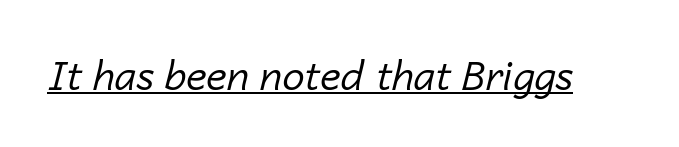
{"italic": "yes", "lean": "right", "slant_degrees": 14, "bold": "no", "weight": "regular", "width": "normal", "stroke_contrast": "low", "x_height": "medium", "monospaced": "no", "underline": "yes", "letter_spacing": "normal", "letter_spacing_em": 0.0, "glyph_px": 40}
